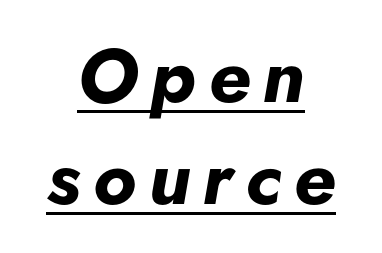
{"italic": "yes", "lean": "right", "slant_degrees": 5, "bold": "yes", "weight": "bold", "width": "normal", "stroke_contrast": "low", "x_height": "small", "monospaced": "no", "underline": "yes", "align": "center", "line_spacing": "normal", "line_spacing_ratio": 1.34, "glyph_px": 76}
